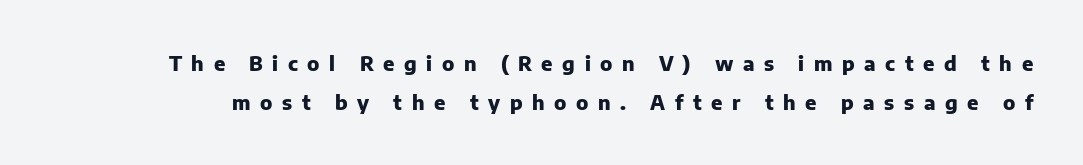
Compared with typical body copy, the letter spacing here is much looser. This is the regular roman posture of the typeface. Descenders are the only things crossing below the line. The designer dialed line spacing up above the default.
